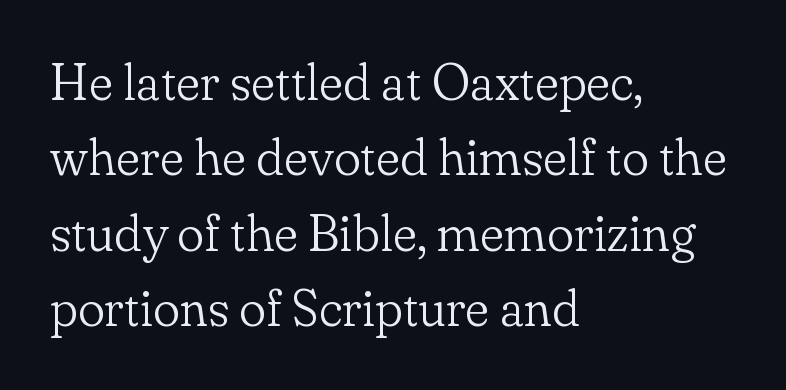
The image shows 51 px light serif type, upright; set left-aligned, normal line spacing (1.48x), normal letter spacing, not underlined; low stroke contrast and a small x-height.
